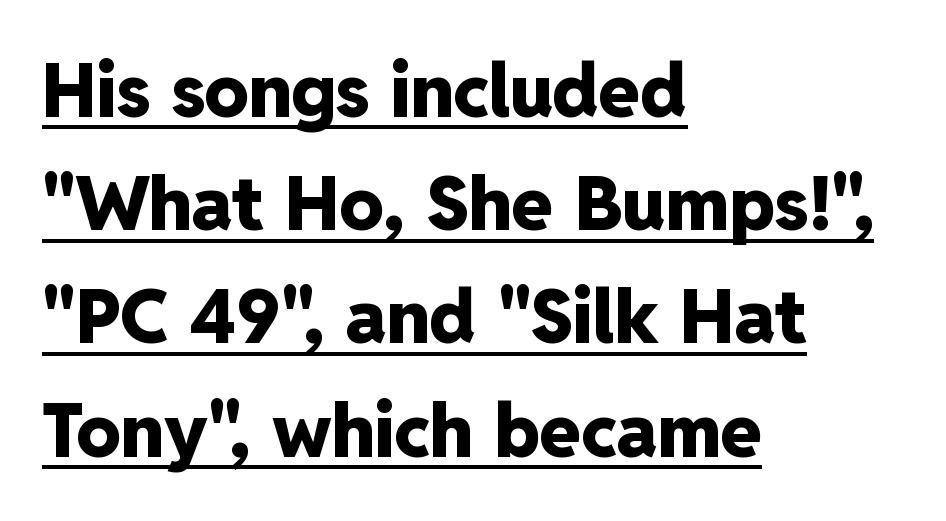
Q: Is the text bold? A: Yes.
Q: Is the text italic (slanted)? A: No, it is upright.
Q: Is the typeface a serif or a sans-serif typeface? A: Sans-serif.
Q: Is the text underlined? A: Yes.
Q: How is the paragraph aligned? A: Left-aligned.
Q: Is the spacing between letters normal or unusually wide? A: Normal.
Q: Is the spacing between lines tight, normal or loose? A: Normal.
Q: Width (condensed, normal, or wide)? A: Normal.
Q: Stroke contrast? A: Low.
Q: x-height? A: Medium.
Q: Monospaced? A: No.
